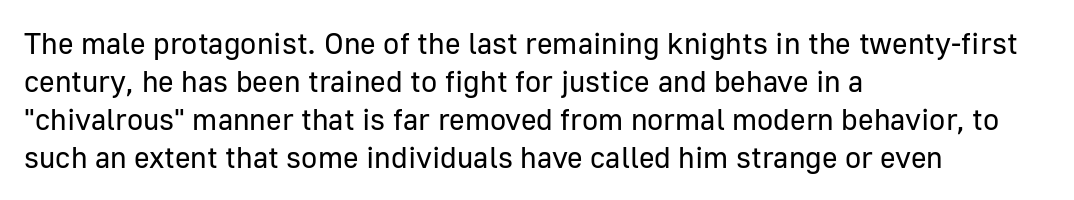
The image shows 30 px regular-weight sans-serif type, upright; set left-aligned, normal line spacing (1.27x), normal letter spacing, not underlined; low stroke contrast and a medium x-height.
